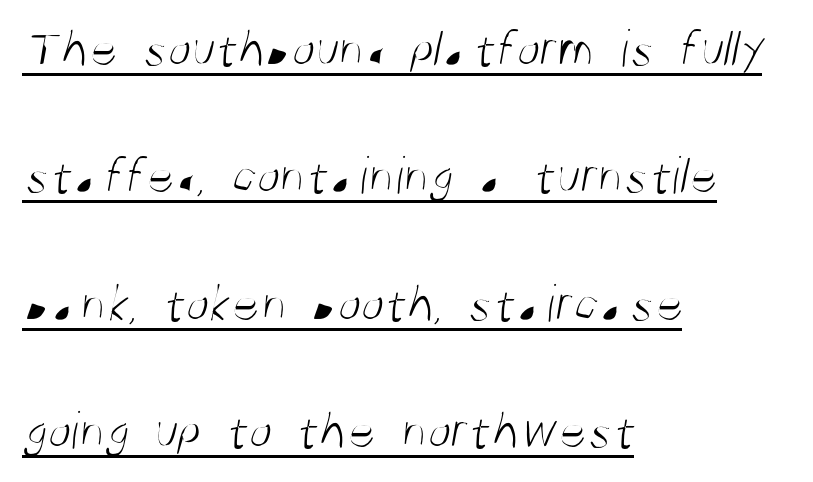
Q: Is the text bold? A: No.
Q: Is the typeface a serif or a sans-serif typeface? A: Sans-serif.
Q: Is the text underlined? A: Yes.
Q: How is the paragraph aligned? A: Left-aligned.
Q: Is the spacing between letters normal or unusually wide? A: Normal.
Q: Is the spacing between lines tight, normal or loose? A: Loose.
Q: Width (condensed, normal, or wide)? A: Condensed.
Q: Stroke contrast? A: Medium.
Q: x-height? A: Large.
Q: Monospaced? A: No.
